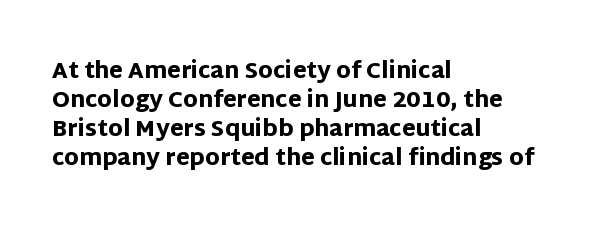
I'd describe the lettering as bold — thick and assertive. Line starts are locked; line ends wander. Nope, not italic — everything's standing straight. Only glyphs here, with clear space below each row.
